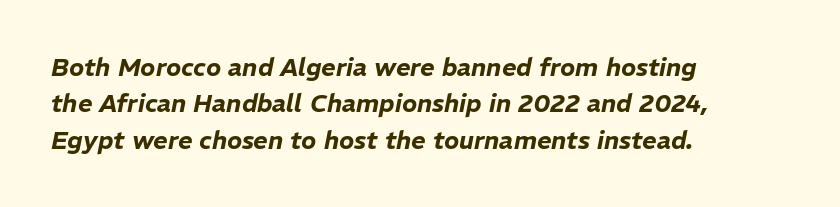
The letters are slanted; this is an italic face. These lines stack with their left ends in a neat column. Underline: absent. Compared with typical paragraphs, the rows here are spaced about the same.
